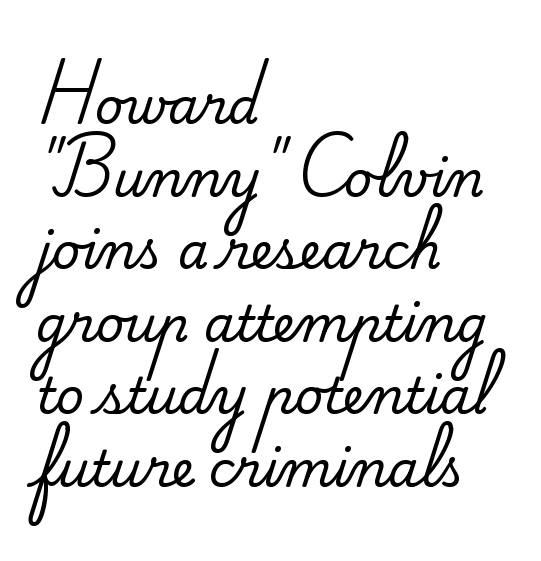
Nothing unusual about the tracking: characters are spaced as the font intends. These lines stack with their left ends in a neat column. Note the varied advance widths — an 'i' is clearly narrower than an 'm'. Whoever set this chose a conventional vertical rhythm. The designer went with a serif here, giving each stem small feet.
